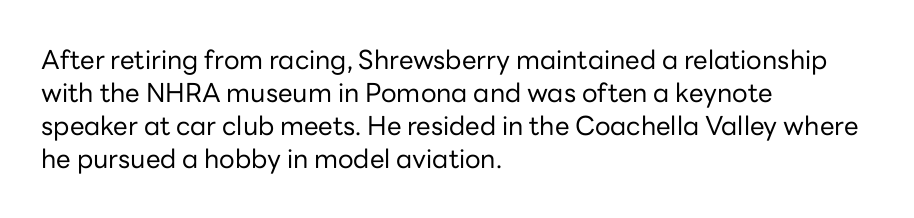
When letters stand straight like this, we call the style roman or upright. These lines sit exactly where default settings would place them. Students, note that the glyphs here touch the page at normal intervals. The passage shown is not bold in any degree. In CSS terms this would be text-align: left. Underlining? Definitely not there.
